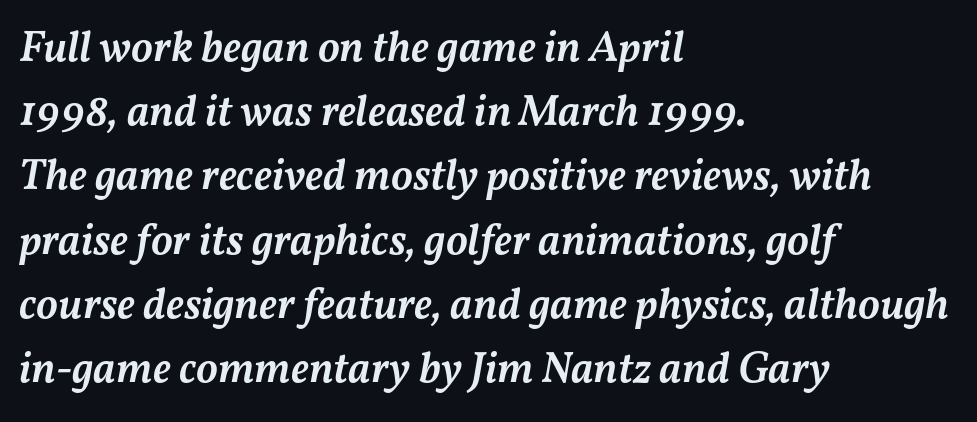
The passage shown leans; its letterforms are oblique. All the whitespace from short lines collects on the right. Compared with typical body copy, the letter spacing here is the same. The passage shown is semibold, sitting just below true bold. The baseline area is clear. The space between consecutive lines is moderate.
